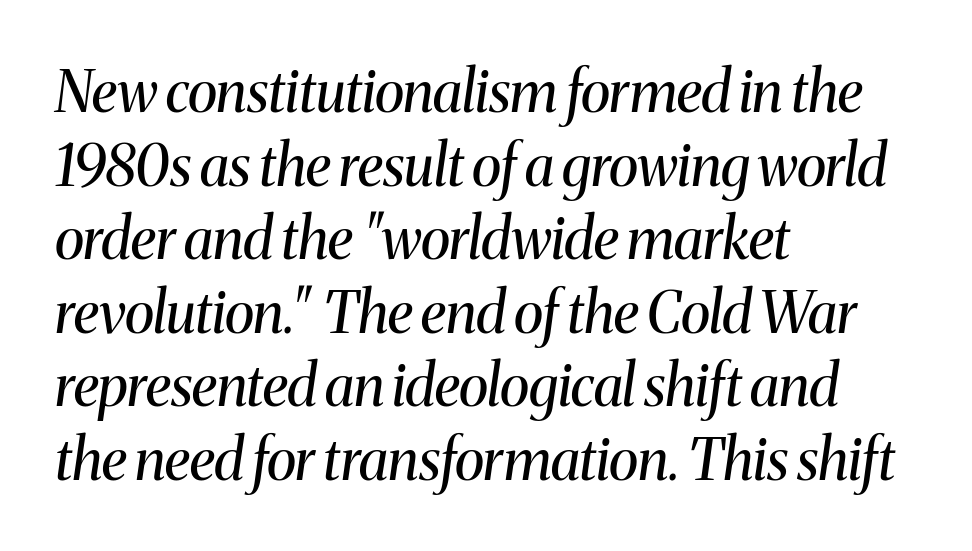
The image shows 57 px regular-weight serif type, italic (leaning right); set left-aligned, normal line spacing (1.29x), normal letter spacing, not underlined; medium stroke contrast and a medium x-height.
